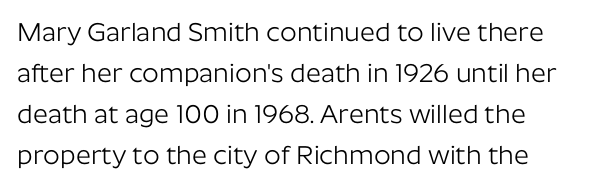
Q: Is the text bold? A: No.
Q: Is the text italic (slanted)? A: No, it is upright.
Q: Is the text underlined? A: No.
Q: How is the paragraph aligned? A: Left-aligned.
Q: Is the spacing between letters normal or unusually wide? A: Normal.
Q: Is the spacing between lines tight, normal or loose? A: Normal.
